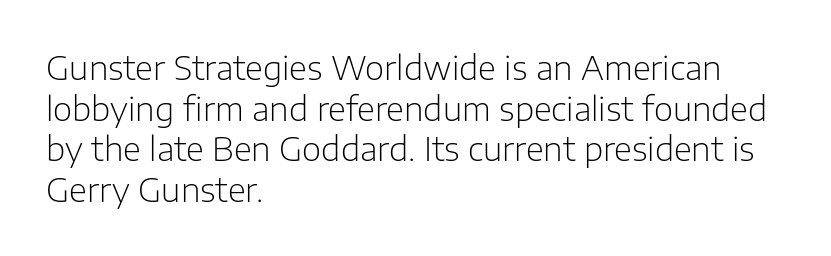
Q: Is the text bold? A: No.
Q: Is the text italic (slanted)? A: No, it is upright.
Q: Is the typeface a serif or a sans-serif typeface? A: Sans-serif.
Q: Is the text underlined? A: No.
Q: How is the paragraph aligned? A: Left-aligned.
Q: Is the spacing between letters normal or unusually wide? A: Normal.
Q: Width (condensed, normal, or wide)? A: Normal.
Q: Stroke contrast? A: Low.
Q: x-height? A: Medium.
Q: Monospaced? A: No.
